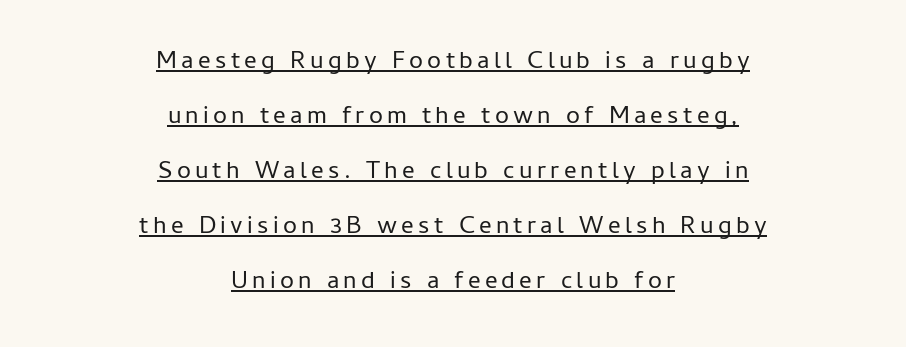
The image shows 25 px text type, upright; set centered, loose line spacing (2.2x), underlined.
